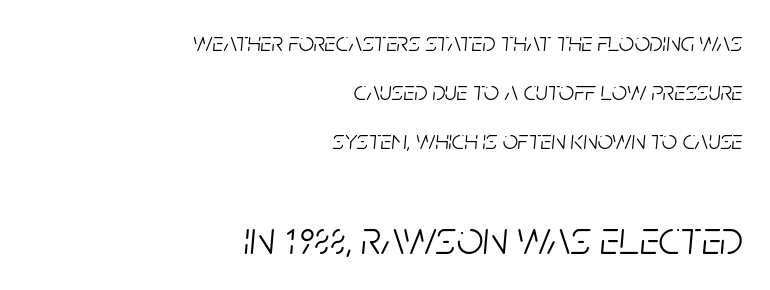
Q: Is the text bold? A: No.
Q: Is the text italic (slanted)? A: Yes, it leans right by about 5 degrees.
Q: Is the text underlined? A: No.
Q: How is the paragraph aligned? A: Right-aligned.
Q: Is the spacing between letters normal or unusually wide? A: Normal.
Q: Which block of text is set in a larger size, the first (top) or the second (bottom)? A: The second (bottom) one.
Q: Width (condensed, normal, or wide)? A: Condensed.
Q: Stroke contrast? A: Low.
Q: x-height? A: Large.
Q: Monospaced? A: No.
